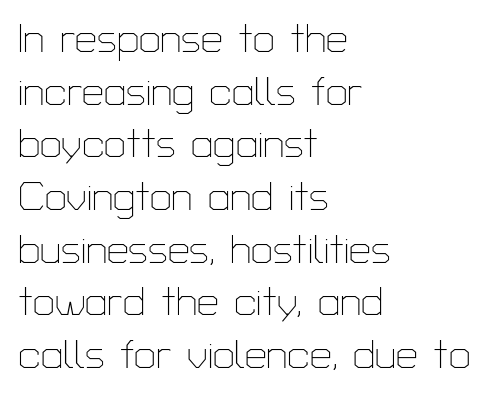
Q: Is the text bold? A: No.
Q: Is the text italic (slanted)? A: No, it is upright.
Q: Is the typeface a serif or a sans-serif typeface? A: Sans-serif.
Q: Is the text underlined? A: No.
Q: How is the paragraph aligned? A: Left-aligned.
Q: Is the spacing between letters normal or unusually wide? A: Normal.
Q: Is the spacing between lines tight, normal or loose? A: Normal.
Q: Width (condensed, normal, or wide)? A: Normal.
Q: Stroke contrast? A: Low.
Q: x-height? A: Medium.
Q: Monospaced? A: No.
